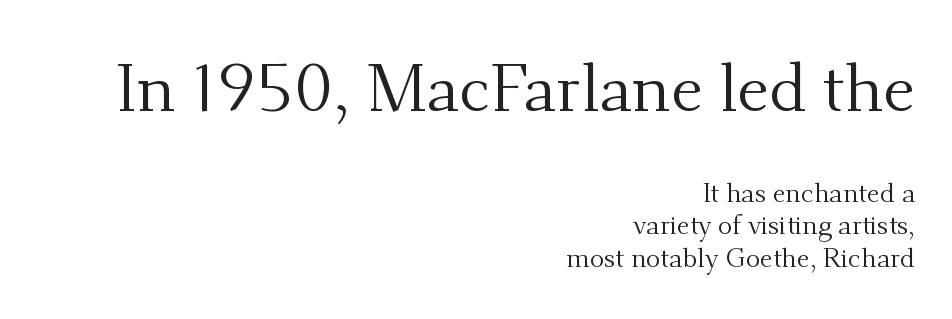
The image shows 67 px regular-weight serif type, upright; set right-aligned, line spacing 1.21x, normal letter spacing, not underlined; the first (top) block is 2.48x larger; medium stroke contrast and a small x-height.
